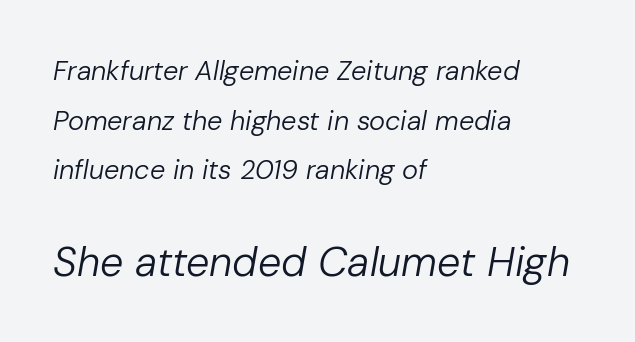
A student would notice the bottom passage is typeset larger than what precedes it. Leftover space on each line is placed entirely after the last word. It's the slanting kind of type. The typesetting does not lean heavy: it is not bold. Letters rest on an invisible, unmarked baseline.
